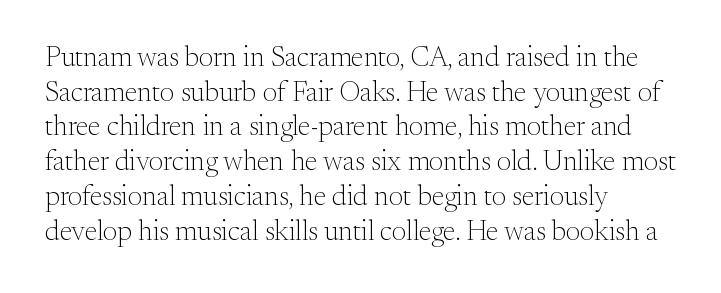
The face used here is rendered with its standard letterfit. Any mark beneath the type? The region is blank. Characters remain perfectly vertical along every line. The face used here is proportionally spaced, like ordinary book or web type.
